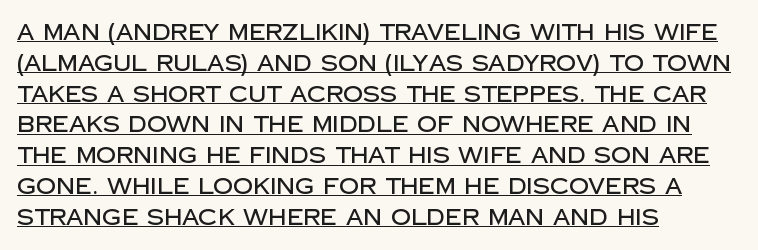
Where is the straight margin? On the left. Short note: letters normally spaced. A typesetter would call this leading conventional body-copy spacing. The glyphs are accompanied by a horizontal stroke just below them. Posture: straight, roman, zero tilt.
